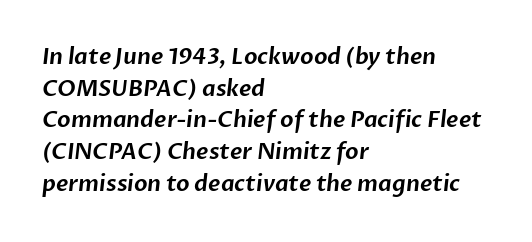
The image shows 22 px text type; set left-aligned, normal line spacing (1.44x), normal letter spacing, not underlined.
